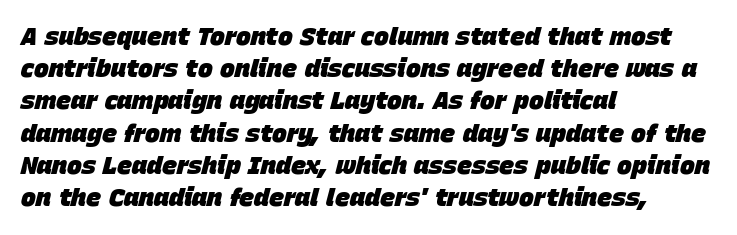
Quick note: interline space is typical. The strip under each line holds only bare page. In terms of letterspacing, this is plain default setting. Caption: multi-line text, flush left, ragged right. Is the type bold? Yes — the strokes are clearly thick and heavy.
